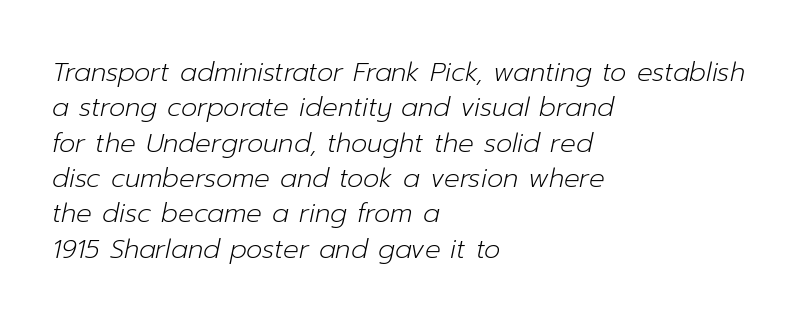
The image shows 26 px text type, italic (leaning right); set left-aligned, normal line spacing (1.36x), normal letter spacing, not underlined.
